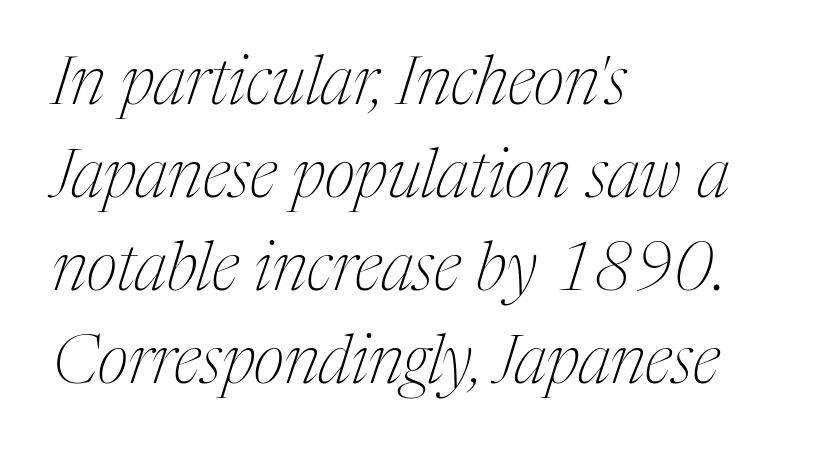
The typesetting does not lean heavy: it is not bold. Type style note: has serifs. Rendered with sloped, italic letterforms. The horizontal fit of the characters is conventional and even. Short and long lines alike share a common starting point at left. Looks like regular typesetting: each glyph gets only the width it needs.
